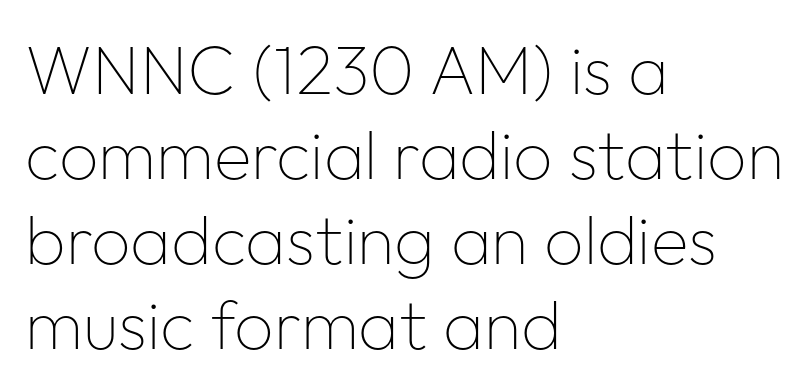
This sample uses an upright cut, with every glyph sitting square on the baseline. This rendering features lettering with no underline. Proportional: the letters do not fall into vertical columns. This reads as an unemphasized weight, regular at the heaviest. In terms of letterspacing, this is plain default setting. Left-aligned paragraph, ragged on the right.
